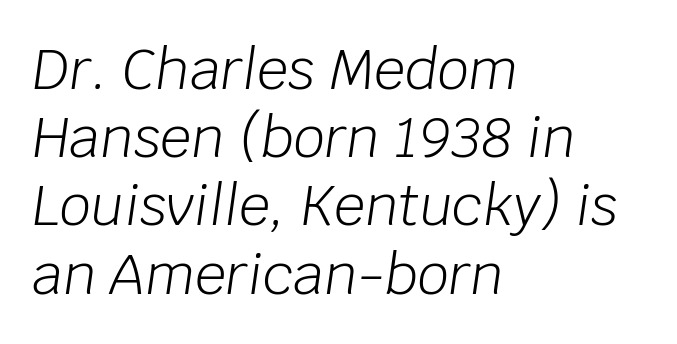
{"italic": "yes", "lean": "right", "slant_degrees": 8, "bold": "no", "weight": "light", "width": "normal", "stroke_contrast": "low", "x_height": "large", "monospaced": "no", "underline": "no", "align": "left", "line_spacing_ratio": 1.24, "letter_spacing": "normal", "letter_spacing_em": 0.0, "glyph_px": 55}
